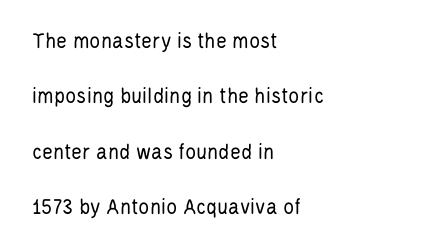
The image shows 23 px text type, upright; set left-aligned, loose line spacing (2.41x), normal letter spacing, not underlined.
